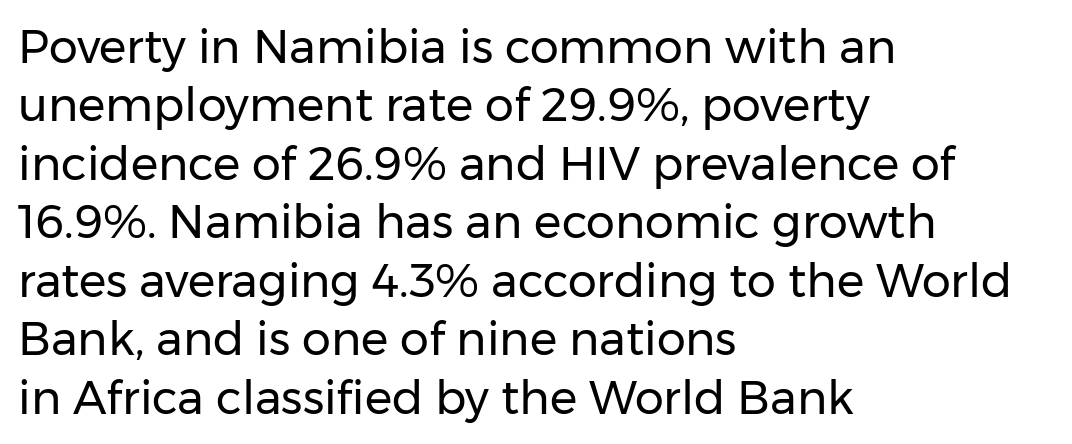
Q: Is the text bold? A: No.
Q: Is the text italic (slanted)? A: No, it is upright.
Q: Is the typeface a serif or a sans-serif typeface? A: Sans-serif.
Q: Is the text underlined? A: No.
Q: How is the paragraph aligned? A: Left-aligned.
Q: Is the spacing between letters normal or unusually wide? A: Normal.
Q: Is the spacing between lines tight, normal or loose? A: Normal.
Q: Width (condensed, normal, or wide)? A: Normal.
Q: Stroke contrast? A: Low.
Q: x-height? A: Medium.
Q: Monospaced? A: No.
